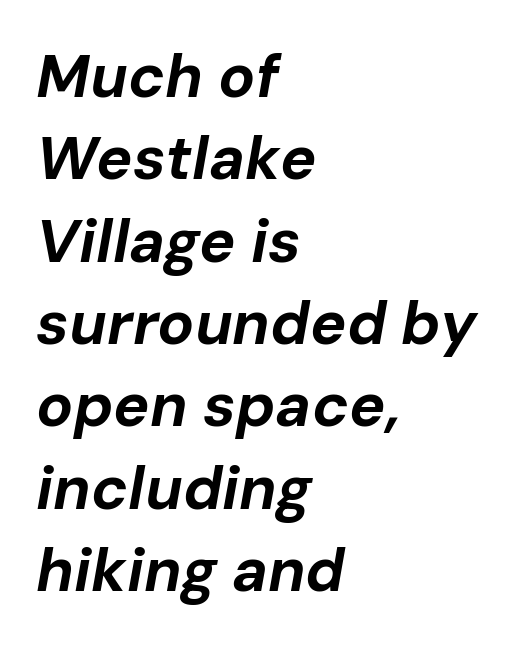
Q: Is the text bold? A: Yes.
Q: Is the text italic (slanted)? A: Yes, it leans right by about 10 degrees.
Q: Is the text underlined? A: No.
Q: How is the paragraph aligned? A: Left-aligned.
Q: Is the spacing between letters normal or unusually wide? A: Normal.
Q: Is the spacing between lines tight, normal or loose? A: Normal.
Q: Width (condensed, normal, or wide)? A: Normal.
Q: Stroke contrast? A: Low.
Q: x-height? A: Medium.
Q: Monospaced? A: No.
